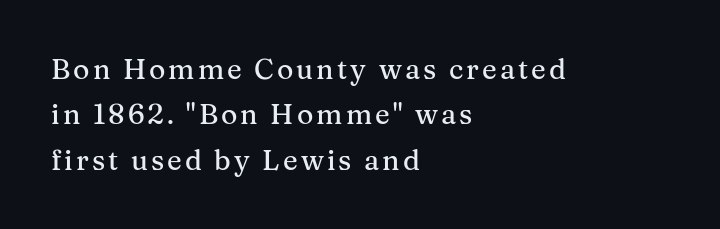
Q: Is the text italic (slanted)? A: No, it is upright.
Q: Is the typeface a serif or a sans-serif typeface? A: Serif.
Q: Is the text underlined? A: No.
Q: How is the paragraph aligned? A: Left-aligned.
Q: Is the spacing between lines tight, normal or loose? A: Normal.
Q: Width (condensed, normal, or wide)? A: Normal.
Q: Stroke contrast? A: Medium.
Q: x-height? A: Medium.
Q: Monospaced? A: No.
